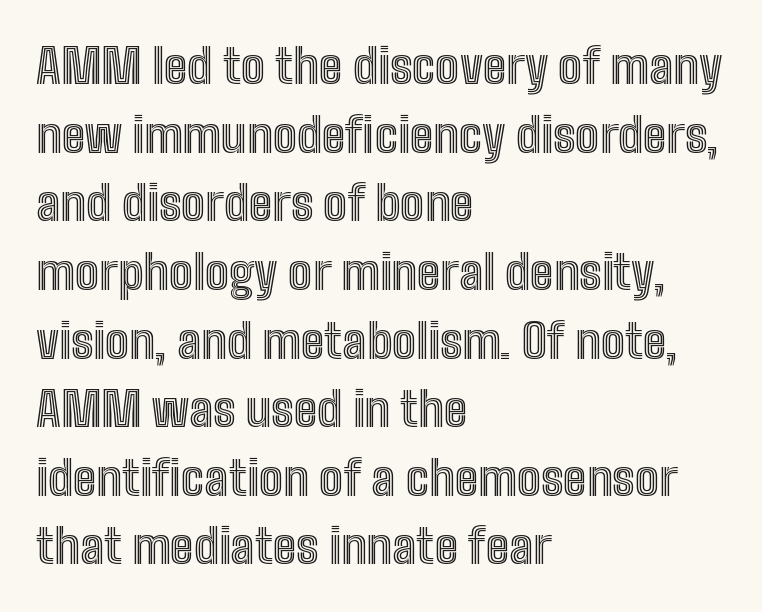
Q: Is the text italic (slanted)? A: No, it is upright.
Q: Is the text underlined? A: No.
Q: How is the paragraph aligned? A: Left-aligned.
Q: Is the spacing between letters normal or unusually wide? A: Normal.
Q: Is the spacing between lines tight, normal or loose? A: Normal.
Q: Width (condensed, normal, or wide)? A: Condensed.
Q: x-height? A: Medium.
Q: Monospaced? A: No.
